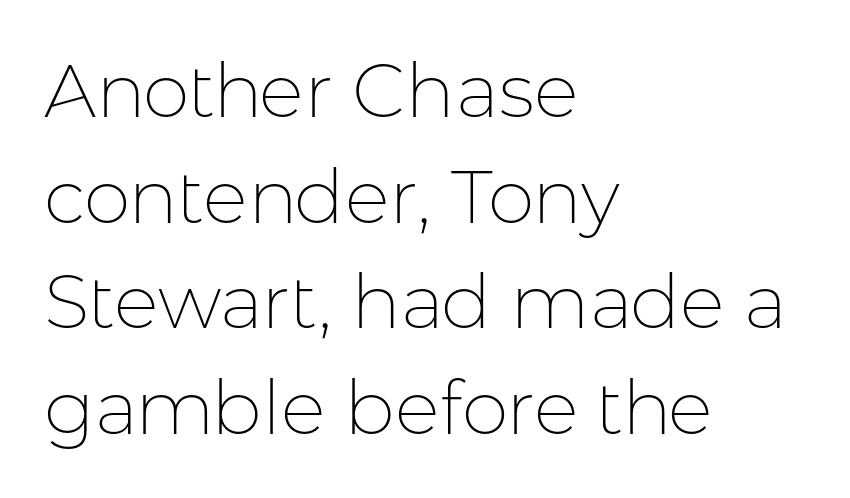
{"serif": "no", "italic": "no", "bold": "no", "weight": "thin", "width": "normal", "stroke_contrast": "low", "x_height": "medium", "monospaced": "no", "underline": "no", "align": "left", "line_spacing": "normal", "line_spacing_ratio": 1.41, "letter_spacing": "normal", "letter_spacing_em": 0.0, "glyph_px": 75}
